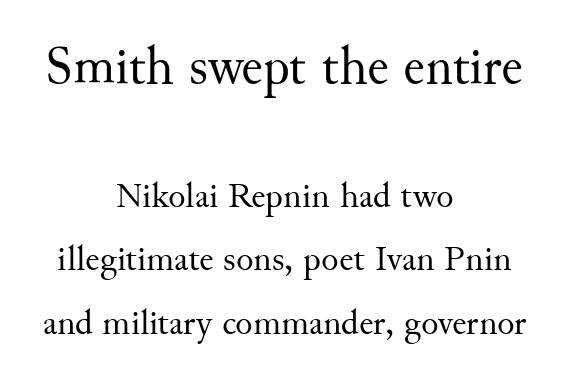
Does extra space separate the letters? No, they use regular spacing. Weight: not bold — regular or lighter. Each line is balanced around a shared central axis. Characters remain perfectly vertical along every line. Size contrast runs from large at the top to small at the bottom. Looks like regular typesetting: each glyph gets only the width it needs.
